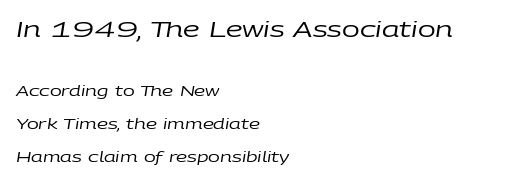
Q: Is the text bold? A: No.
Q: Is the text italic (slanted)? A: Yes, it leans right by about 9 degrees.
Q: Is the text underlined? A: No.
Q: How is the paragraph aligned? A: Left-aligned.
Q: Is the spacing between letters normal or unusually wide? A: Normal.
Q: Is the spacing between lines tight, normal or loose? A: Loose.
Q: Which block of text is set in a larger size, the first (top) or the second (bottom)? A: The first (top) one.
